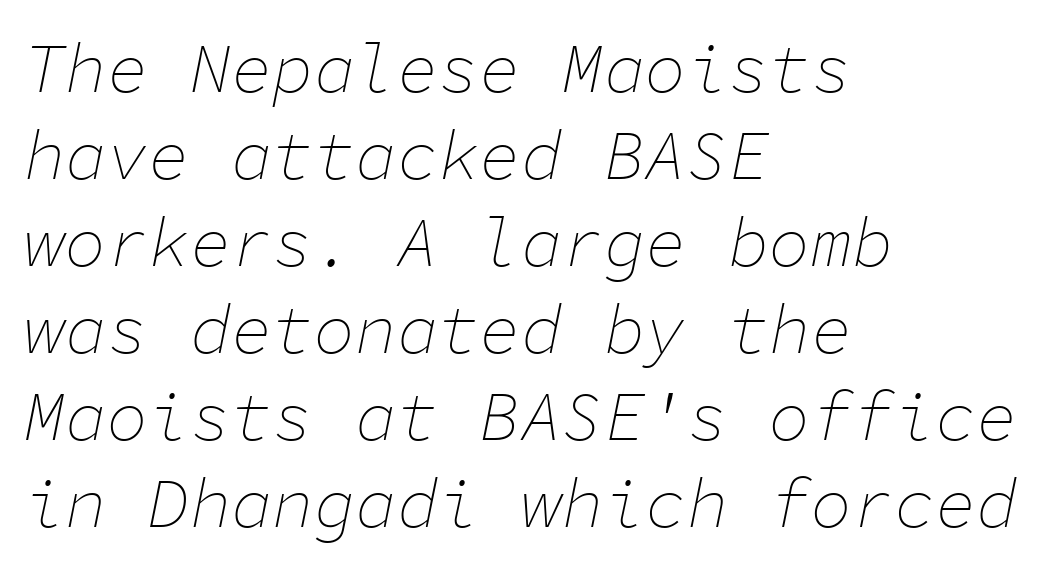
{"italic": "yes", "lean": "right", "slant_degrees": 11, "bold": "no", "weight": "thin", "width": "normal", "stroke_contrast": "low", "x_height": "medium", "monospaced": "yes", "underline": "no", "align": "left", "line_spacing": "normal", "line_spacing_ratio": 1.26, "letter_spacing": "normal", "letter_spacing_em": 0.0, "glyph_px": 69}
